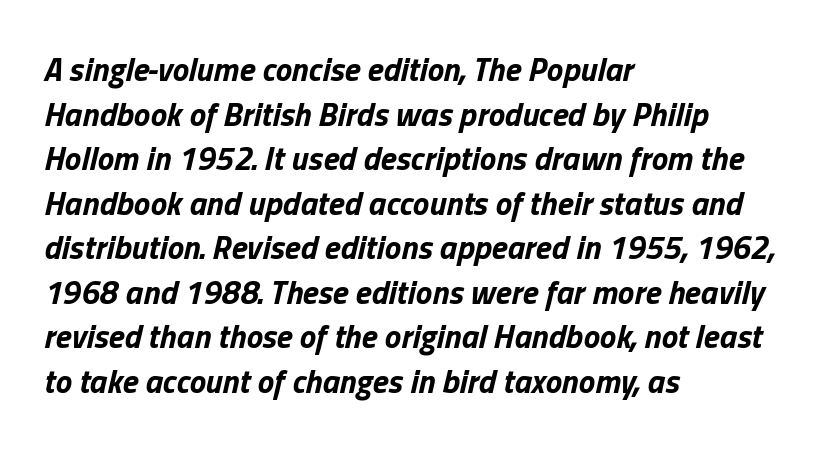
Teacher's note: observe the even left margin — that is flush-left alignment. The words here are not underlined. No extra tracking has been applied to these lines. The lettering tilts uniformly, giving the passage an italic look.
